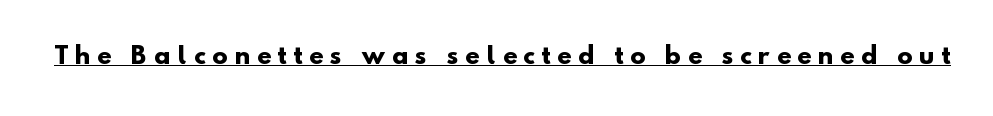
Q: Is the text bold? A: Yes.
Q: Is the text underlined? A: Yes.
Q: Is the spacing between letters normal or unusually wide? A: Unusually wide.
